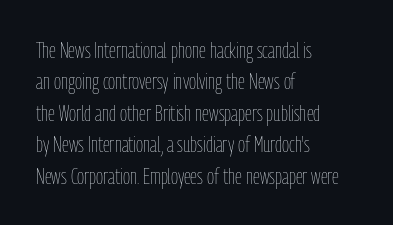
{"italic": "no", "bold": "no", "underline": "no", "align": "left", "line_spacing": "normal", "line_spacing_ratio": 1.43, "letter_spacing": "normal", "letter_spacing_em": 0.0, "glyph_px": 22}
